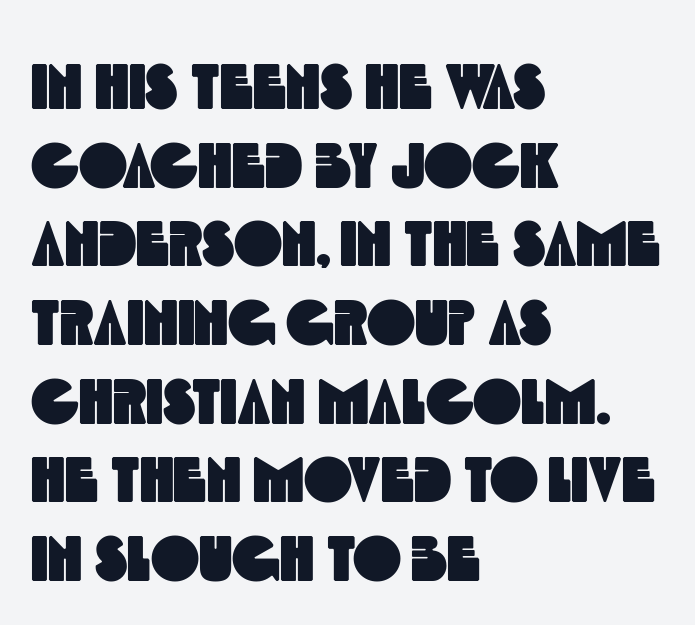
The image shows 65 px condensed sans-serif type; set left-aligned, line spacing 1.21x, normal letter spacing, not underlined; a large x-height.
